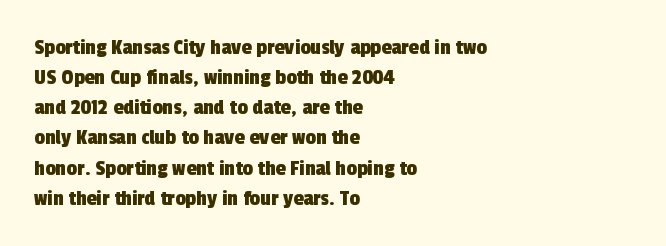
The image shows 23 px text type; set left-aligned, normal line spacing (1.31x), normal letter spacing, not underlined.
